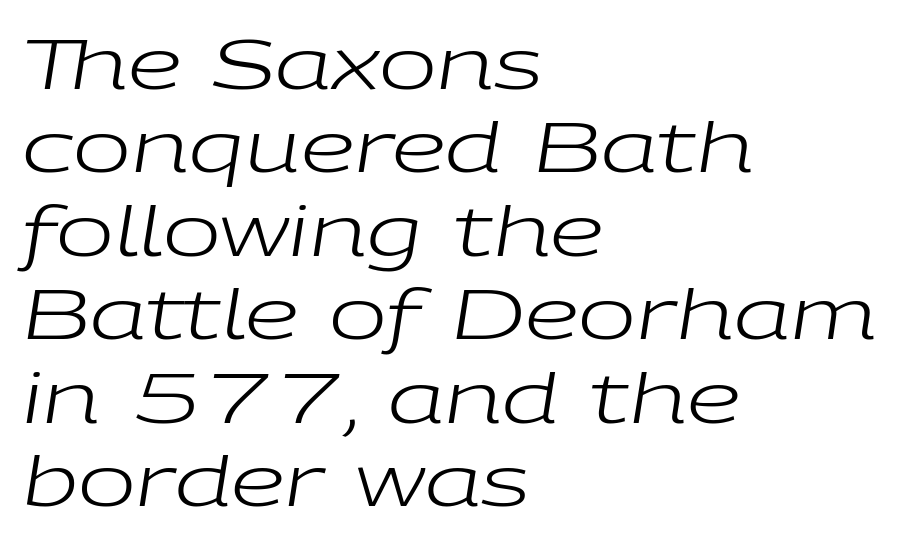
Think of a printed novel: that variable character pitch is what you see here. Heaviness? Minimal to ordinary, like unemphasized prose. The face used here has a pronounced slope to its letters. Is the block centered? No — it sits flush against the left margin. This sample uses plain, unmodified letter spacing.
